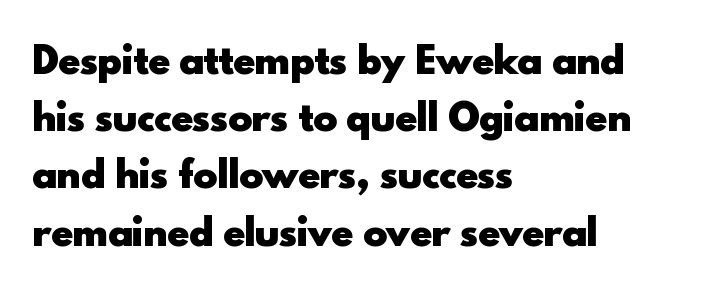
Q: Is the text bold? A: Yes.
Q: Is the text italic (slanted)? A: No, it is upright.
Q: Is the typeface a serif or a sans-serif typeface? A: Sans-serif.
Q: Is the text underlined? A: No.
Q: How is the paragraph aligned? A: Left-aligned.
Q: Is the spacing between letters normal or unusually wide? A: Normal.
Q: Is the spacing between lines tight, normal or loose? A: Normal.
Q: Width (condensed, normal, or wide)? A: Normal.
Q: x-height? A: Small.
Q: Monospaced? A: No.
